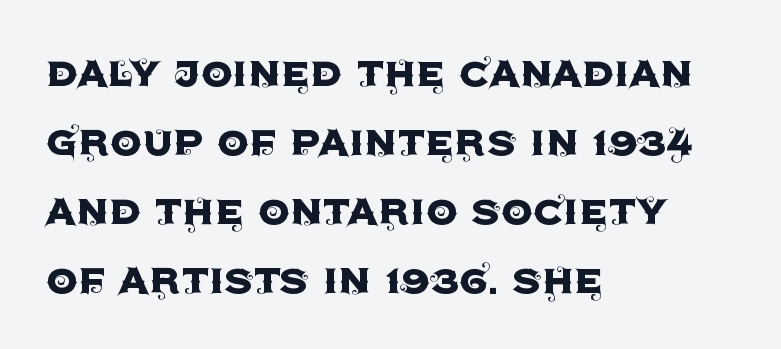
Q: Is the text italic (slanted)? A: No, it is upright.
Q: Is the typeface a serif or a sans-serif typeface? A: Sans-serif.
Q: Is the text underlined? A: No.
Q: How is the paragraph aligned? A: Left-aligned.
Q: Is the spacing between letters normal or unusually wide? A: Normal.
Q: Is the spacing between lines tight, normal or loose? A: Normal.
Q: Width (condensed, normal, or wide)? A: Normal.
Q: x-height? A: Large.
Q: Monospaced? A: No.
